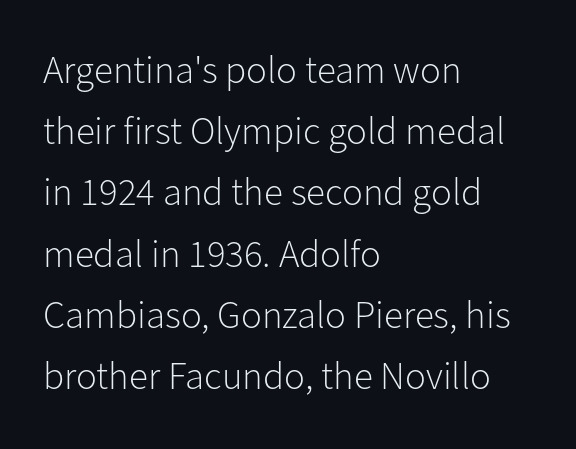
{"serif": "no", "italic": "no", "bold": "no", "weight": "light", "width": "normal", "stroke_contrast": "low", "x_height": "medium", "monospaced": "no", "underline": "no", "align": "left", "line_spacing": "normal", "line_spacing_ratio": 1.57, "letter_spacing": "normal", "letter_spacing_em": 0.0, "glyph_px": 39}
